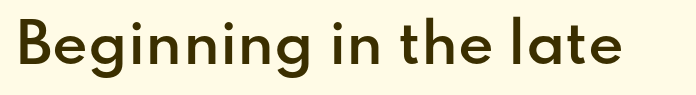
Q: Is the text bold? A: Semi-bold.
Q: Is the text italic (slanted)? A: No, it is upright.
Q: Is the typeface a serif or a sans-serif typeface? A: Sans-serif.
Q: Is the text underlined? A: No.
Q: Is the spacing between letters normal or unusually wide? A: Normal.
Q: Width (condensed, normal, or wide)? A: Normal.
Q: Stroke contrast? A: Low.
Q: x-height? A: Small.
Q: Monospaced? A: No.
